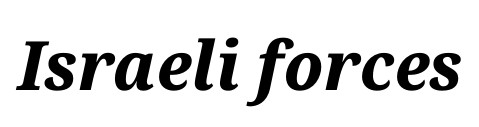
The image shows 68 px bold type, italic (leaning right); set normal letter spacing, not underlined; medium stroke contrast and a medium x-height.
